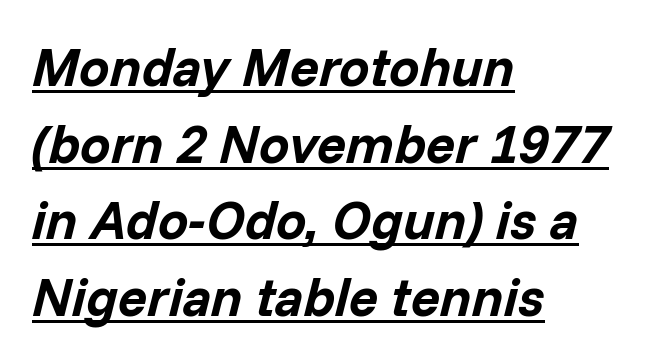
Style check: oblique. Here the glyphs are tracked normally, forming tight word shapes. The rendering uses natural spacing where letterforms have individual widths. Summary of vertical rhythm: regular, with standard interline spacing. A classic flush-left, rag-right setting is used for this passage. The glyphs are accompanied by a horizontal stroke just below them.
